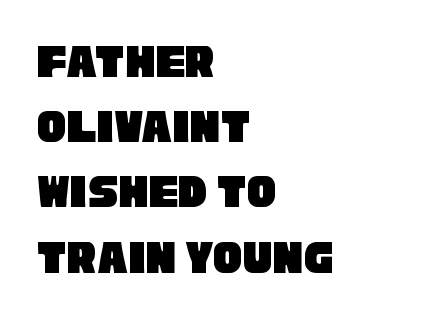
The rendering uses a moderate line-height, typical for paragraphs. Look at the tracking — it's just the regular setting, nothing added. Every row of glyphs begins at an identical x-position on the left. Looks like regular typesetting: each glyph gets only the width it needs.
